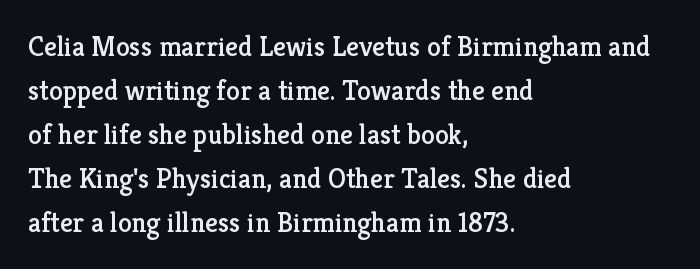
The image shows 28 px serif type, upright; set left-aligned, normal line spacing (1.57x), normal letter spacing, not underlined; low stroke contrast and a medium x-height.
